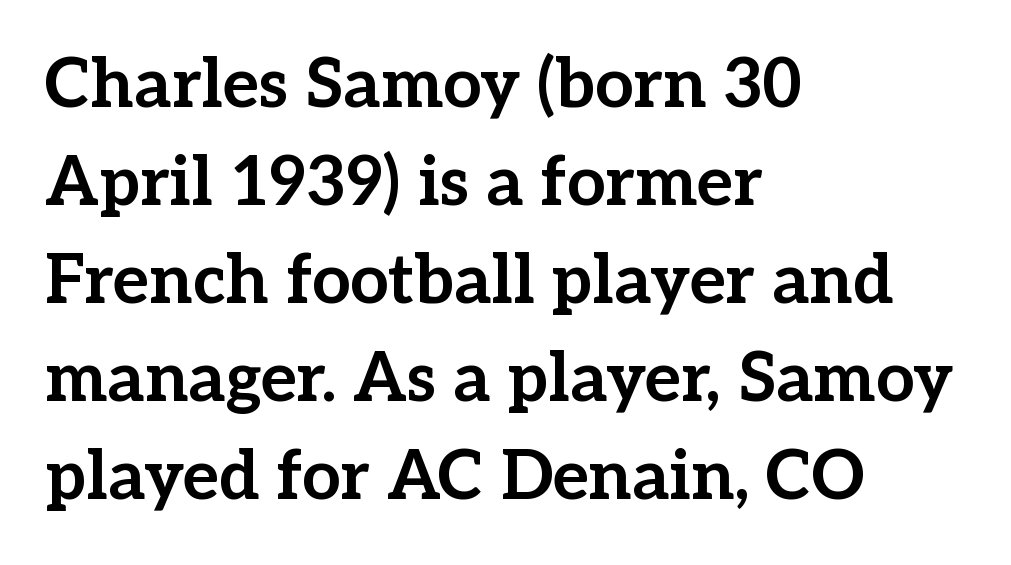
The image shows 68 px bold serif type, upright; set left-aligned, normal line spacing (1.44x), normal letter spacing, not underlined; low stroke contrast and a medium x-height.
